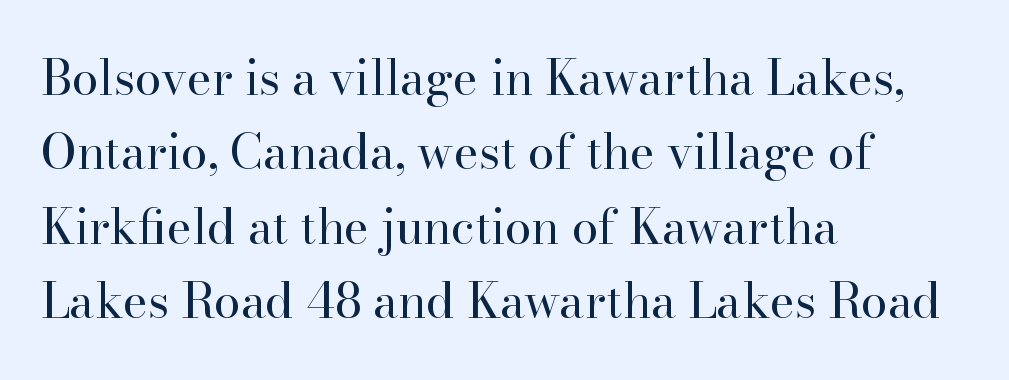
Q: Is the text bold? A: No.
Q: Is the text italic (slanted)? A: No, it is upright.
Q: Is the typeface a serif or a sans-serif typeface? A: Serif.
Q: Is the text underlined? A: No.
Q: How is the paragraph aligned? A: Left-aligned.
Q: Is the spacing between letters normal or unusually wide? A: Normal.
Q: Is the spacing between lines tight, normal or loose? A: Normal.
Q: Width (condensed, normal, or wide)? A: Normal.
Q: Stroke contrast? A: High.
Q: x-height? A: Small.
Q: Monospaced? A: No.
